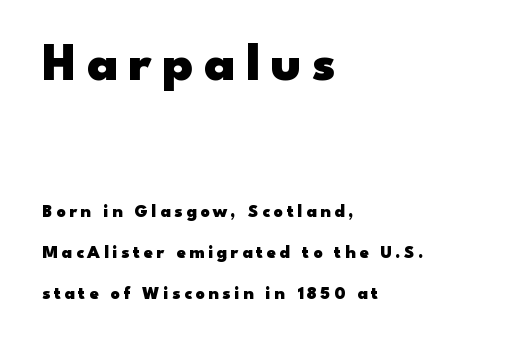
{"serif": "no", "italic": "no", "bold": "yes", "weight": "heavy", "width": "wide", "stroke_contrast": "low", "x_height": "small", "monospaced": "no", "underline": "no", "align": "left", "line_spacing": "loose", "line_spacing_ratio": 2.26, "letter_spacing": "wide", "letter_spacing_em": 0.2, "larger_block": "first", "size_ratio": 2.94, "glyph_px": 53}
